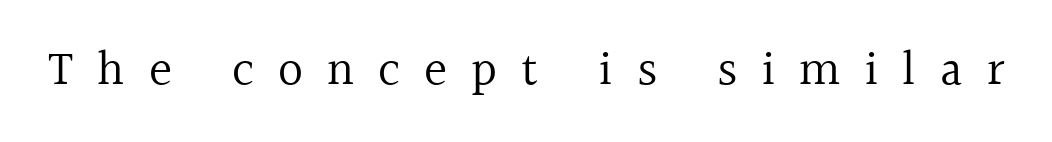
Q: Is the text bold? A: No.
Q: Is the text italic (slanted)? A: No, it is upright.
Q: Is the typeface a serif or a sans-serif typeface? A: Serif.
Q: Is the text underlined? A: No.
Q: Is the spacing between letters normal or unusually wide? A: Unusually wide.
Q: Width (condensed, normal, or wide)? A: Normal.
Q: x-height? A: Medium.
Q: Monospaced? A: No.
